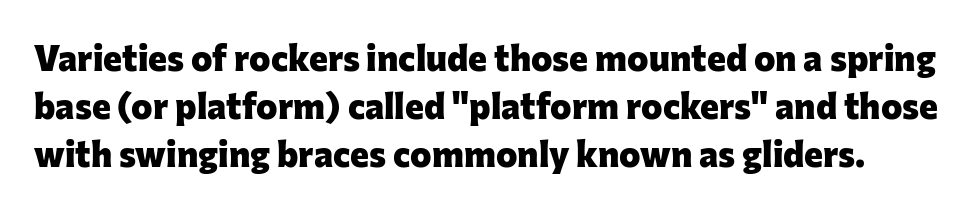
The image shows 36 px heavy sans-serif type, upright; set normal line spacing (1.34x), normal letter spacing, not underlined; low stroke contrast and a medium x-height.
